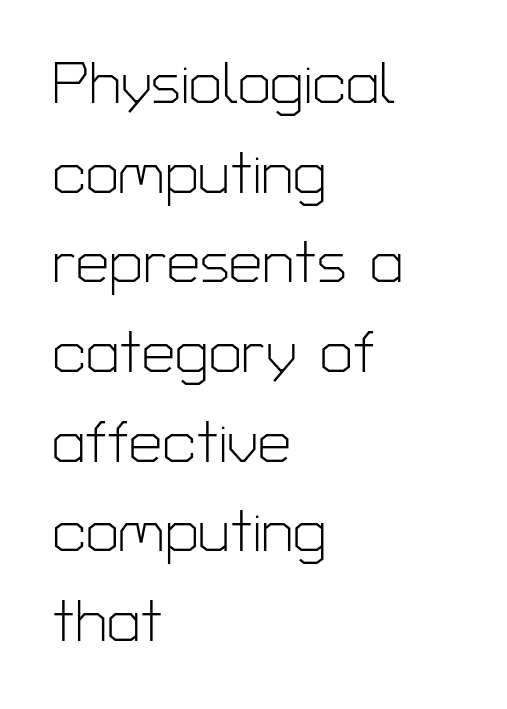
The image shows 59 px light sans-serif type, upright; set left-aligned, normal line spacing (1.52x), normal letter spacing, not underlined; low stroke contrast and a medium x-height.
